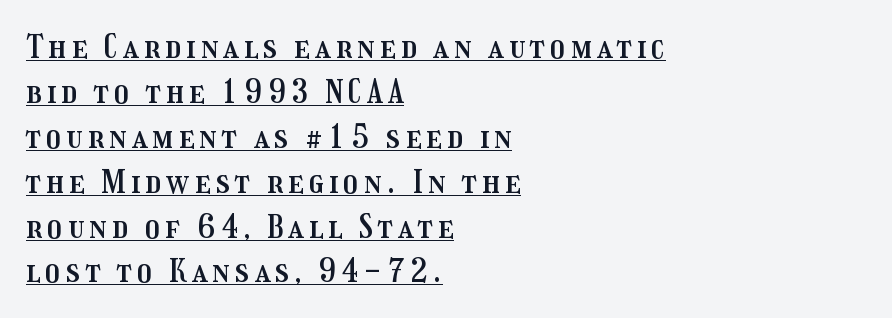
The image shows 33 px condensed type, upright; set left-aligned, normal line spacing (1.36x), underlined; medium stroke contrast and a medium x-height.
